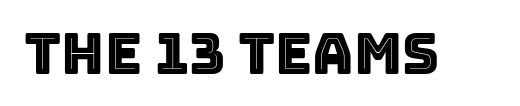
The image shows 57 px text type, upright; set normal letter spacing, not underlined; a large x-height.
